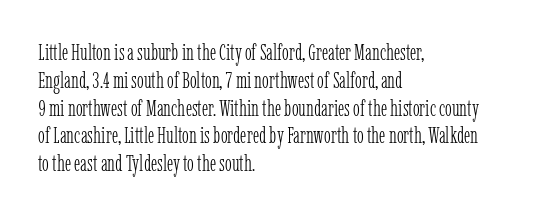
The image shows 23 px text type, upright; set left-aligned, line spacing 1.21x, normal letter spacing, not underlined.
